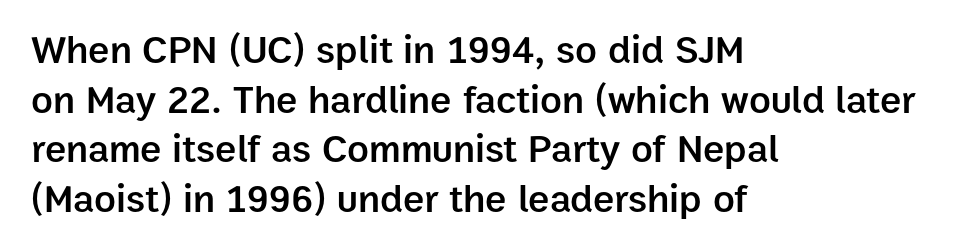
{"serif": "no", "italic": "no", "bold": "semi", "weight": "semibold", "width": "normal", "stroke_contrast": "low", "x_height": "medium", "monospaced": "no", "underline": "no", "align": "left", "line_spacing_ratio": 1.24, "letter_spacing": "normal", "letter_spacing_em": 0.0, "glyph_px": 40}
